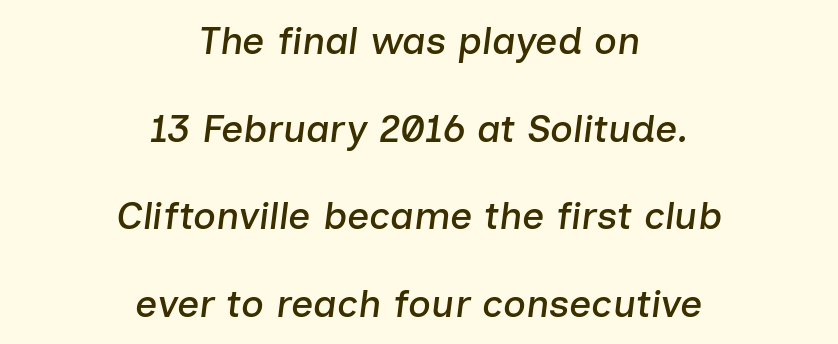
Q: Is the text italic (slanted)? A: Yes, it leans right by about 7 degrees.
Q: Is the text underlined? A: No.
Q: How is the paragraph aligned? A: Centered.
Q: Is the spacing between letters normal or unusually wide? A: Normal.
Q: Is the spacing between lines tight, normal or loose? A: Loose.
Q: Width (condensed, normal, or wide)? A: Normal.
Q: Stroke contrast? A: Low.
Q: x-height? A: Medium.
Q: Monospaced? A: No.
